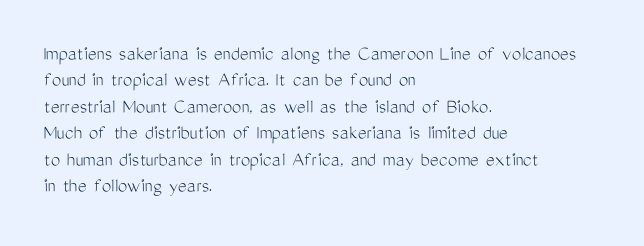
The rendering uses a moderate line-height, typical for paragraphs. Only glyphs here, with clear space below each row. The passage is arranged the way most books set body copy — flush left. Spacing between characters is what you'd get straight out of the box.
